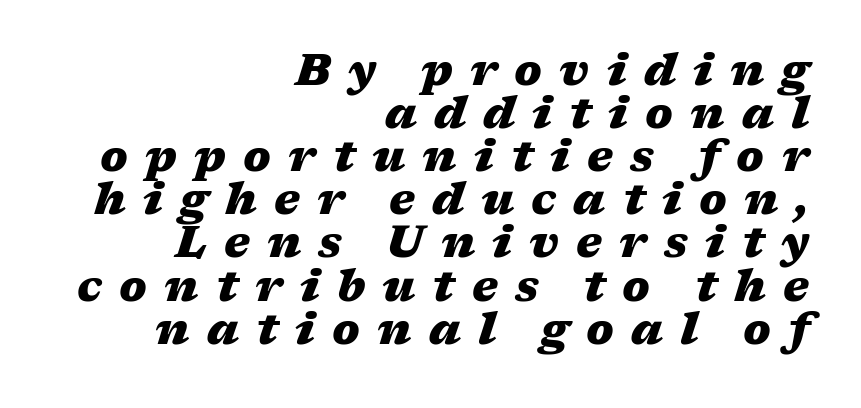
{"italic": "yes", "lean": "right", "slant_degrees": 17, "bold": "yes", "weight": "heavy", "width": "wide", "stroke_contrast": "medium", "x_height": "medium", "monospaced": "no", "underline": "no", "align": "right", "line_spacing": "tight", "line_spacing_ratio": 0.98, "letter_spacing": "wide", "letter_spacing_em": 0.39, "glyph_px": 44}
